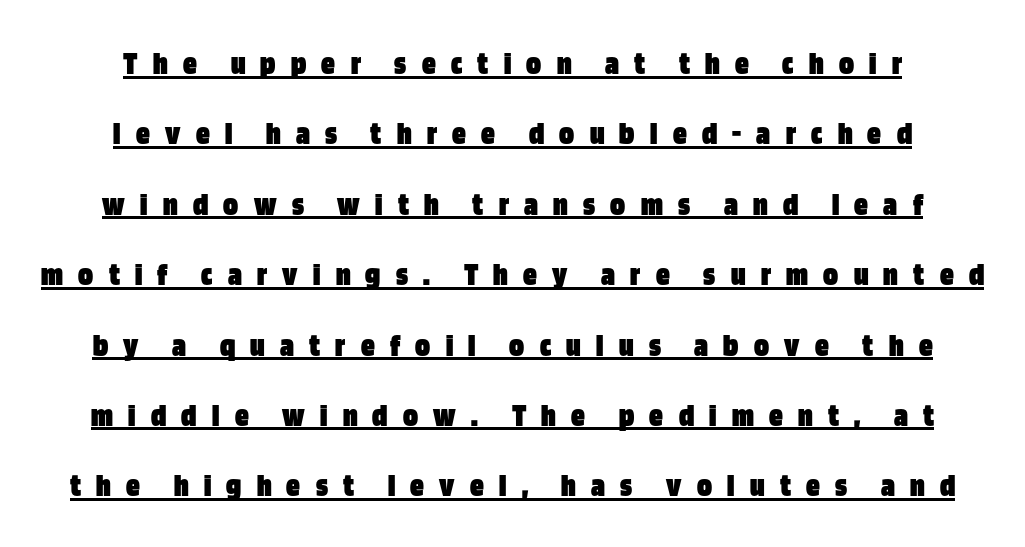
Observe the wide spacing: letters keep a clear distance from each other. Centered paragraph, ragged on both sides. Stroke thickness is high; the sample reads as a true bold. The passage shown is underscored from start to finish. Leading is clearly above the norm, producing a sparse column. Is this a sans? Yes — the strokes have no serifs.
